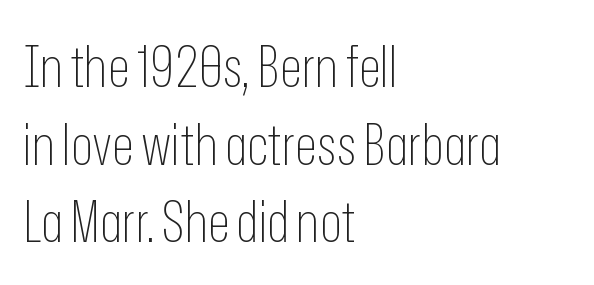
The image shows 58 px thin, condensed sans-serif type, upright; set left-aligned, normal line spacing (1.34x), normal letter spacing, not underlined; low stroke contrast and a medium x-height.
